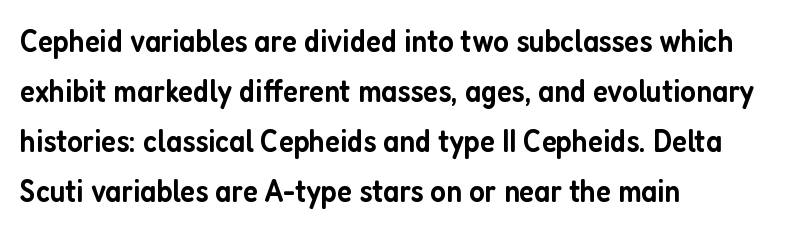
Q: Is the text bold? A: Semi-bold.
Q: Is the text italic (slanted)? A: No, it is upright.
Q: Is the typeface a serif or a sans-serif typeface? A: Sans-serif.
Q: Is the text underlined? A: No.
Q: How is the paragraph aligned? A: Left-aligned.
Q: Is the spacing between letters normal or unusually wide? A: Normal.
Q: Is the spacing between lines tight, normal or loose? A: Normal.
Q: Width (condensed, normal, or wide)? A: Condensed.
Q: Stroke contrast? A: Low.
Q: x-height? A: Medium.
Q: Monospaced? A: No.
